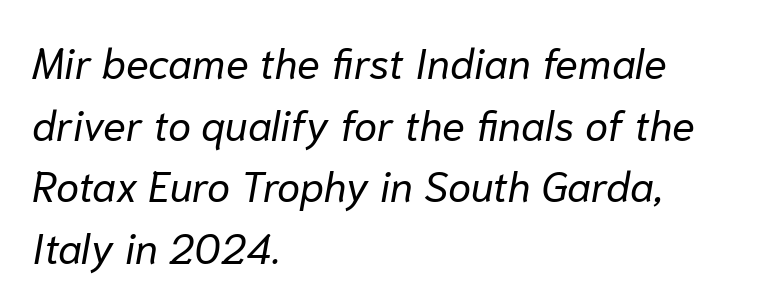
{"italic": "yes", "lean": "right", "slant_degrees": 10, "bold": "no", "weight": "regular", "width": "normal", "stroke_contrast": "low", "x_height": "medium", "monospaced": "no", "underline": "no", "align": "left", "line_spacing": "normal", "line_spacing_ratio": 1.47, "letter_spacing": "normal", "letter_spacing_em": 0.0, "glyph_px": 42}
